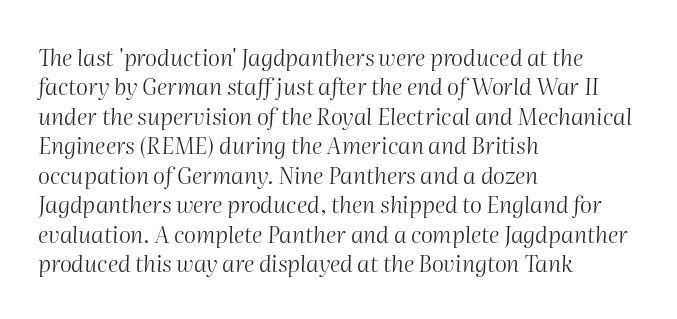
The image shows 23 px text type, italic (leaning right); set left-aligned, normal line spacing (1.28x), normal letter spacing, not underlined.
